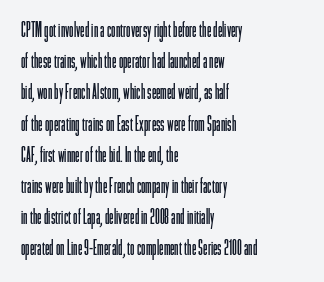
Q: Is the text bold? A: No.
Q: Is the text italic (slanted)? A: No, it is upright.
Q: Is the text underlined? A: No.
Q: How is the paragraph aligned? A: Left-aligned.
Q: Is the spacing between letters normal or unusually wide? A: Normal.
Q: Is the spacing between lines tight, normal or loose? A: Normal.
